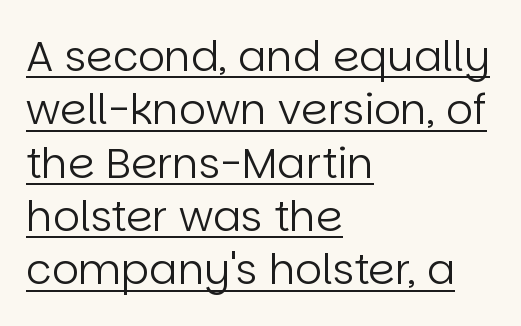
The image shows 42 px regular-weight sans-serif type, upright; set left-aligned, normal line spacing (1.27x), normal letter spacing, underlined; low stroke contrast and a large x-height.
